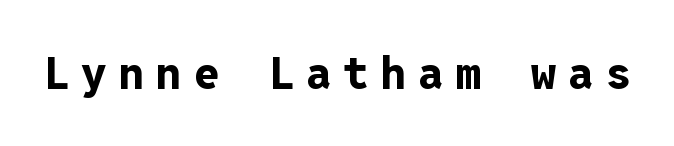
The image shows 45 px bold sans-serif type, upright, monospaced; set unusually wide letter spacing (+0.27 em), not underlined; low stroke contrast and a medium x-height.
